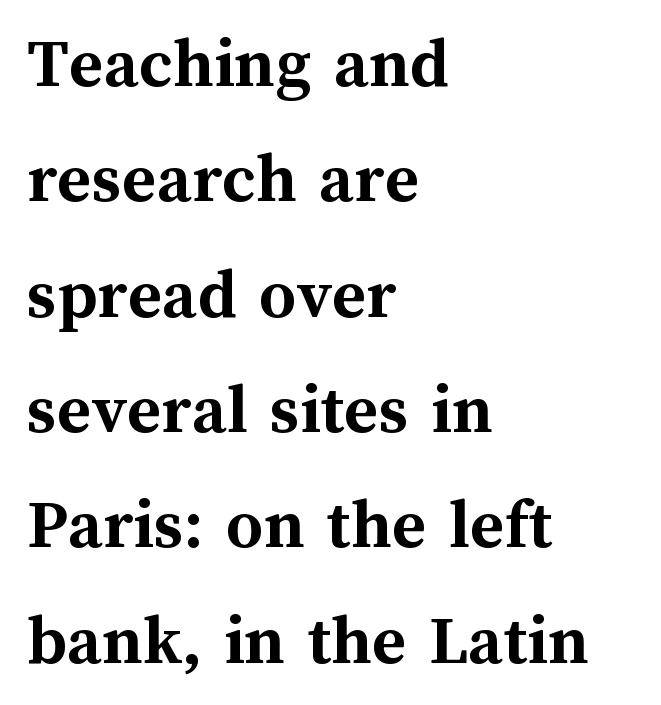
Successive baselines arrive at the customary interval. The type sits square on the baseline with zero lean. What stands out about the letter spacing? Nothing — it is the standard amount. Note the varied advance widths — an 'i' is clearly narrower than an 'm'. Descender tails drop into unmarked territory.
